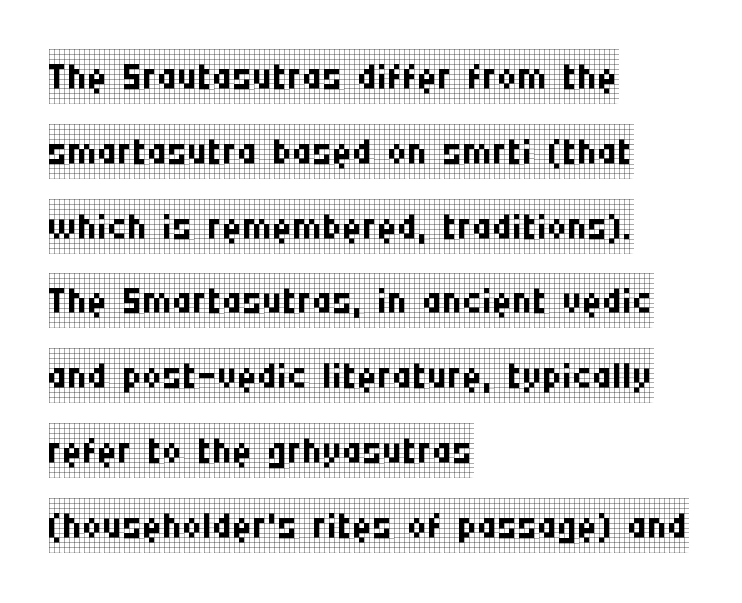
The image shows 55 px regular-weight, condensed serif type, upright; set left-aligned, normal line spacing (1.36x), normal letter spacing, not underlined; low stroke contrast and a large x-height.
